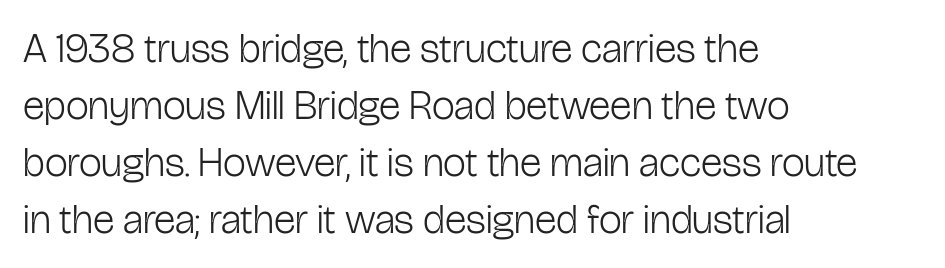
Q: Is the text bold? A: No.
Q: Is the text italic (slanted)? A: No, it is upright.
Q: Is the typeface a serif or a sans-serif typeface? A: Sans-serif.
Q: Is the text underlined? A: No.
Q: How is the paragraph aligned? A: Left-aligned.
Q: Is the spacing between letters normal or unusually wide? A: Normal.
Q: Is the spacing between lines tight, normal or loose? A: Normal.
Q: Width (condensed, normal, or wide)? A: Condensed.
Q: Stroke contrast? A: Low.
Q: x-height? A: Medium.
Q: Monospaced? A: No.
